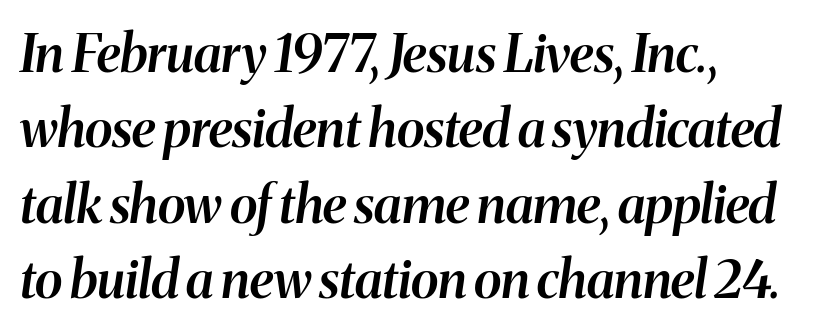
Q: Is the text bold? A: Semi-bold.
Q: Is the text italic (slanted)? A: Yes, it leans right by about 8 degrees.
Q: Is the text underlined? A: No.
Q: Is the spacing between letters normal or unusually wide? A: Normal.
Q: Is the spacing between lines tight, normal or loose? A: Normal.
Q: Width (condensed, normal, or wide)? A: Normal.
Q: Stroke contrast? A: Medium.
Q: x-height? A: Medium.
Q: Monospaced? A: No.
